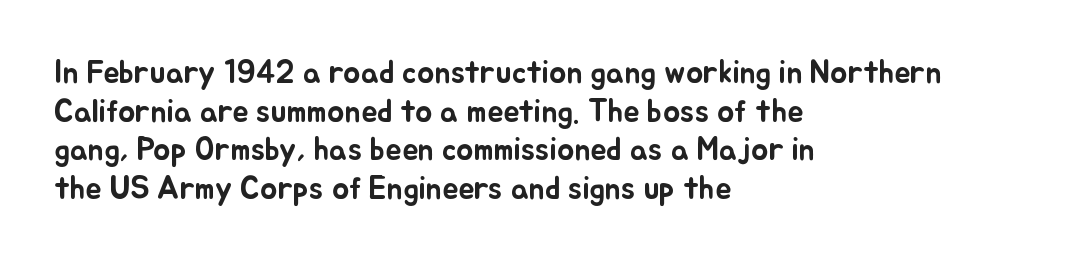
Q: Is the text italic (slanted)? A: No, it is upright.
Q: Is the text underlined? A: No.
Q: How is the paragraph aligned? A: Left-aligned.
Q: Is the spacing between letters normal or unusually wide? A: Normal.
Q: Width (condensed, normal, or wide)? A: Normal.
Q: Stroke contrast? A: Low.
Q: x-height? A: Small.
Q: Monospaced? A: No.
